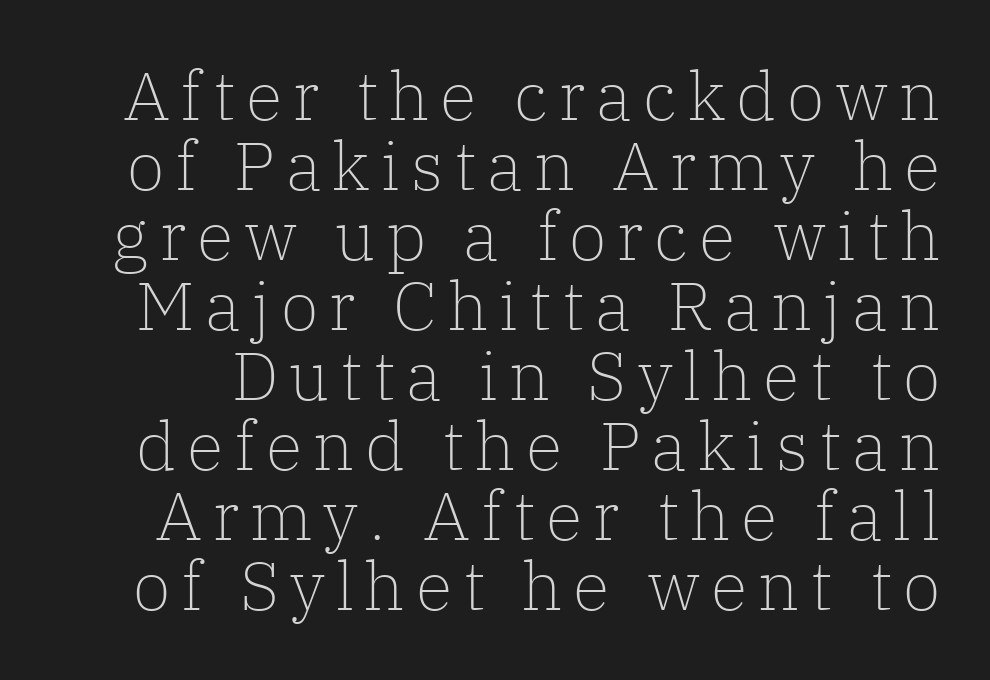
Designer's note — italics off, roman on. Clear beneath every line of the passage. A typesetter would label this face a serif. Is this a fixed-width face? No — the glyphs have proportional, varying widths.
